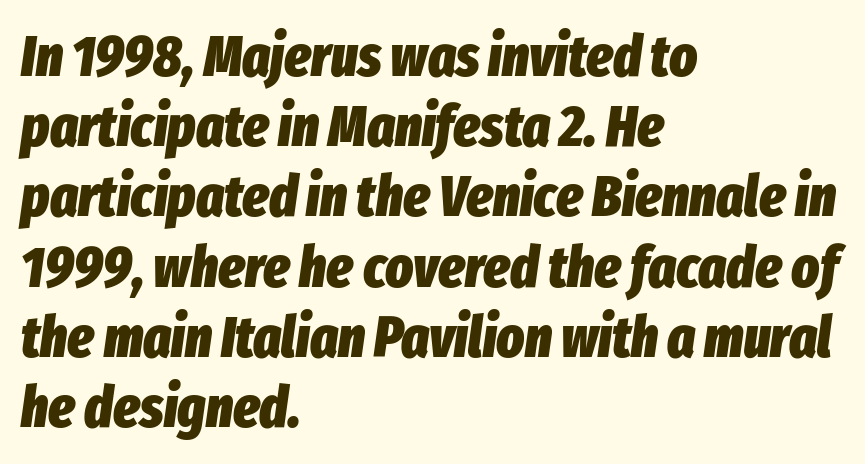
The image shows 58 px heavy, condensed type, italic (leaning right); set left-aligned, line spacing 1.21x, normal letter spacing, not underlined; low stroke contrast and a medium x-height.
